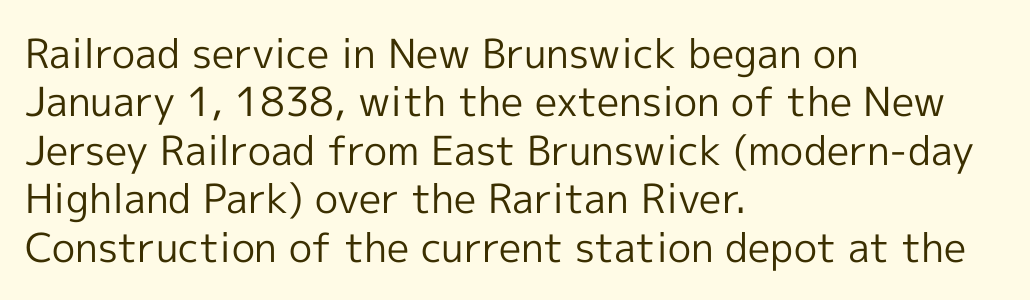
Q: Is the text bold? A: No.
Q: Is the text italic (slanted)? A: No, it is upright.
Q: Is the typeface a serif or a sans-serif typeface? A: Sans-serif.
Q: Is the text underlined? A: No.
Q: How is the paragraph aligned? A: Left-aligned.
Q: Is the spacing between letters normal or unusually wide? A: Normal.
Q: Width (condensed, normal, or wide)? A: Normal.
Q: x-height? A: Medium.
Q: Monospaced? A: No.
